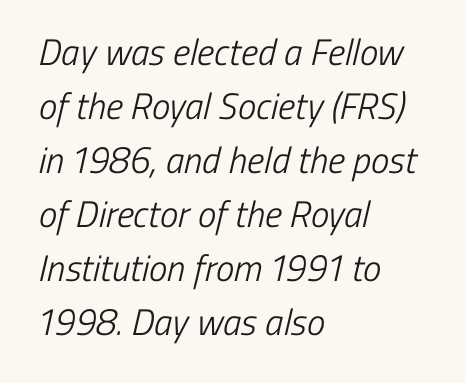
The space beneath each line is pristine and unruled. Note the varied advance widths — an 'i' is clearly narrower than an 'm'. The setting favours the left margin, as ordinary paragraphs usually do. To sum up the face: it is a sans, with no serifs.
